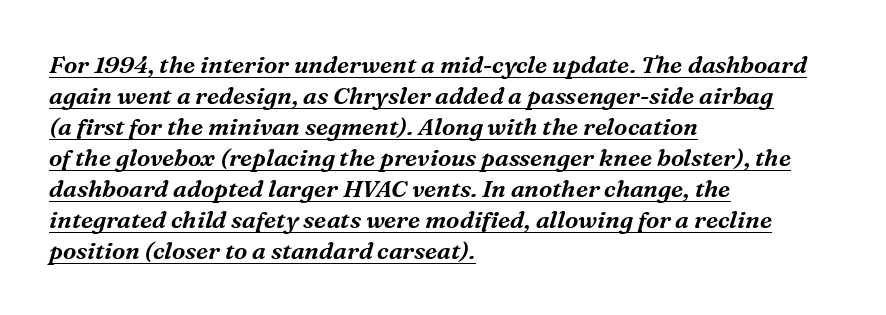
{"italic": "yes", "lean": "right", "slant_degrees": 16, "underline": "yes", "align": "left", "line_spacing": "normal", "line_spacing_ratio": 1.29, "letter_spacing": "normal", "letter_spacing_em": 0.0, "glyph_px": 24}
